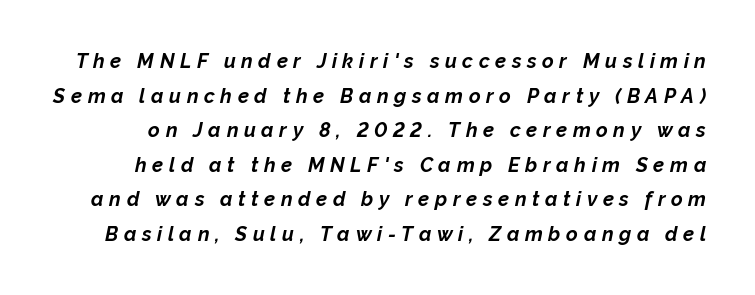
{"italic": "yes", "lean": "right", "slant_degrees": 12, "bold": "yes", "underline": "no", "line_spacing_ratio": 1.73, "letter_spacing": "wide", "letter_spacing_em": 0.28, "glyph_px": 20}
